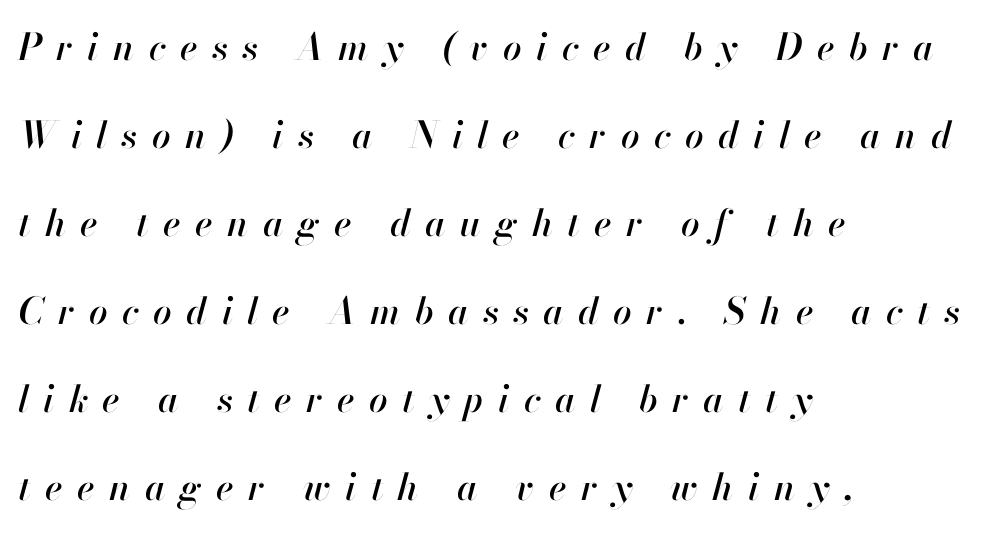
Honestly, the rows look like they've been pulled way apart. Descenders are the only things crossing below the line. These lines are set flush left with a ragged right edge. The rendering inserts visible extra space after every character. Slant detected: the letters are inclined.
